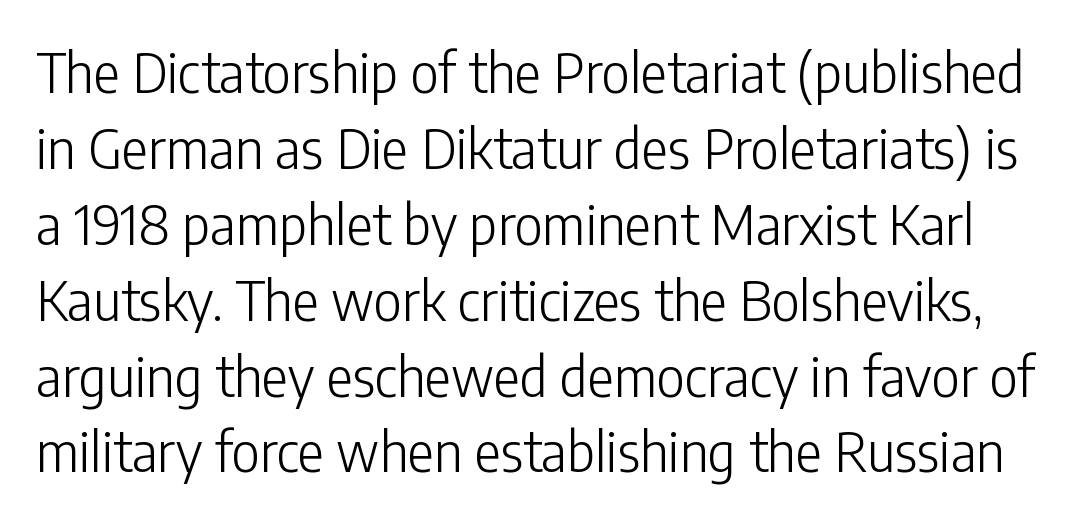
The rows are spaced the way most documents space them. Spacing verdict: proportional, widths tailored to each character. Posture: vertical. Stroke terminals: plain, sans-serif. Vertical stems look standard width or narrower in stroke. Anything drawn beneath the words? Only blank space.
